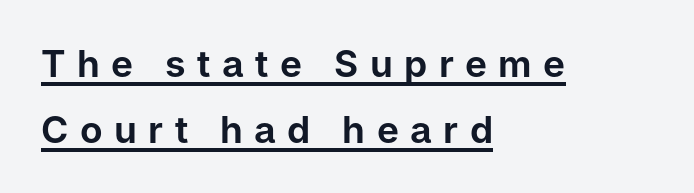
The image shows 37 px sans-serif type, upright; set left-aligned, line spacing 1.78x, unusually wide letter spacing (+0.31 em), underlined; low stroke contrast and a medium x-height.
